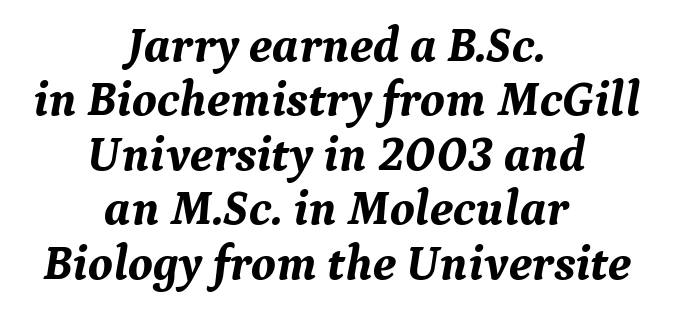
{"serif": "yes", "italic": "yes", "lean": "right", "slant_degrees": 9, "bold": "yes", "weight": "bold", "width": "normal", "stroke_contrast": "medium", "x_height": "medium", "monospaced": "no", "underline": "no", "align": "center", "line_spacing": "tight", "line_spacing_ratio": 1.11, "letter_spacing": "normal", "letter_spacing_em": 0.0, "glyph_px": 49}
